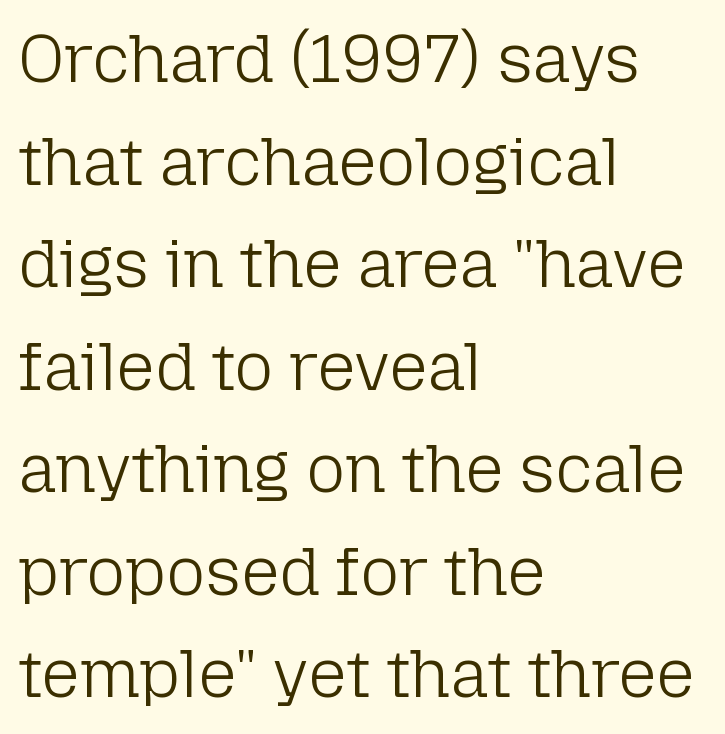
The image shows 67 px light sans-serif type, upright; set left-aligned, normal line spacing (1.53x), normal letter spacing, not underlined; low stroke contrast and a medium x-height.
